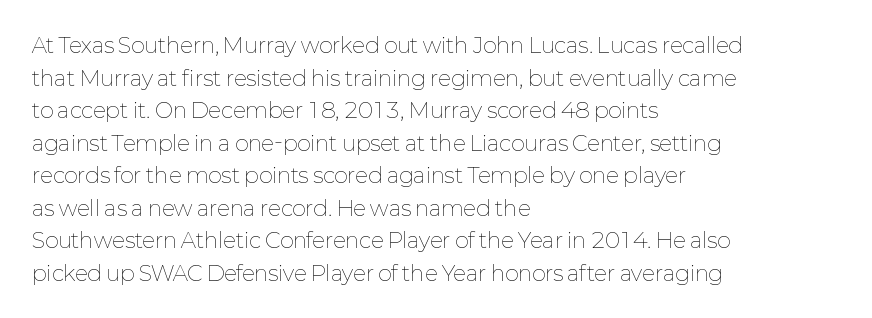
Q: Is the text bold? A: No.
Q: Is the text italic (slanted)? A: No, it is upright.
Q: Is the text underlined? A: No.
Q: How is the paragraph aligned? A: Left-aligned.
Q: Is the spacing between letters normal or unusually wide? A: Normal.
Q: Is the spacing between lines tight, normal or loose? A: Normal.
